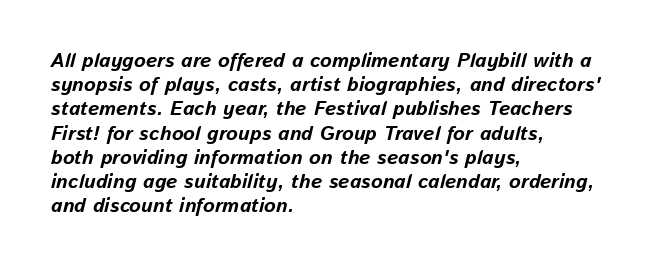
Typesetter's note: full bold, strokes at maximum text heaviness. These lines are set flush left with a ragged right edge. Default kerning and tracking; the words read as compact shapes. Plain, unruled lines of type. When letters slant like this, we call the style italic.
